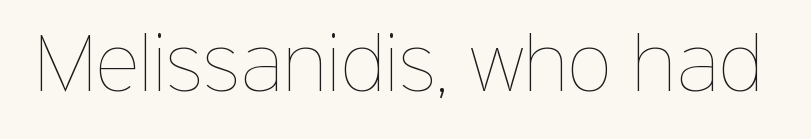
Each letter keeps its own natural width here, so spacing adapts to shape. The glyphs are unaccompanied by any horizontal stroke below them. Inter-character spacing is left at the font's built-in metrics. Every stem runs plumb, perpendicular to the baseline. Bold? No — there's no thickening of the strokes.
